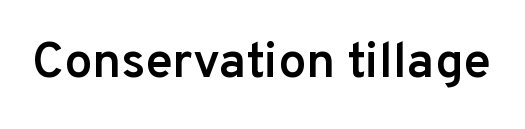
The tracking reads as untouched default to a designer's eye. The passage shown is typed in a proportional face where columns would drift. Posture: straight, roman, zero tilt. Type style note: lacks serifs. Unmarked baselines from the first word to the last.
